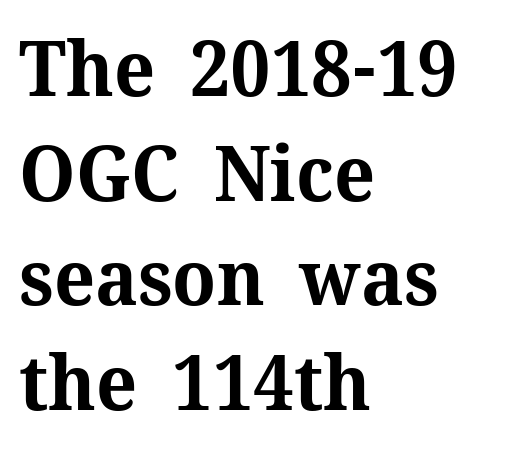
The image shows 77 px bold serif type, upright; set left-aligned, normal line spacing (1.36x), normal letter spacing, not underlined; medium stroke contrast and a medium x-height.
